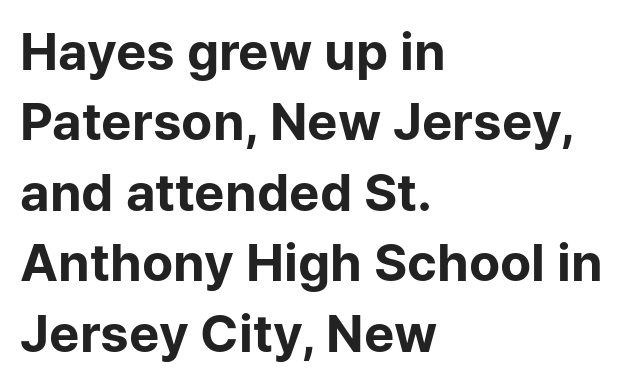
Chunky letters — that's bold for sure. You can tell from the bare stems that sans-serif type was used. Normally led — the rows are evenly, conventionally spaced. Does the lettering tilt? It doesn't — this is upright.
